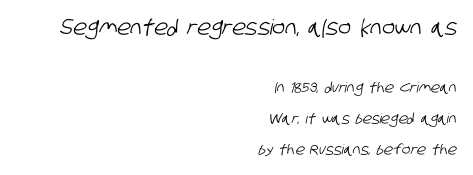
Honestly, the letter spacing is just normal — you wouldn't notice it. Rows of type keep a wide berth in the vertical direction. The setting favours the right margin, as signatures and pull-quotes sometimes do. Which of the two is more prominent by size? The first, at the top. Descenders are the only things crossing below the line.
